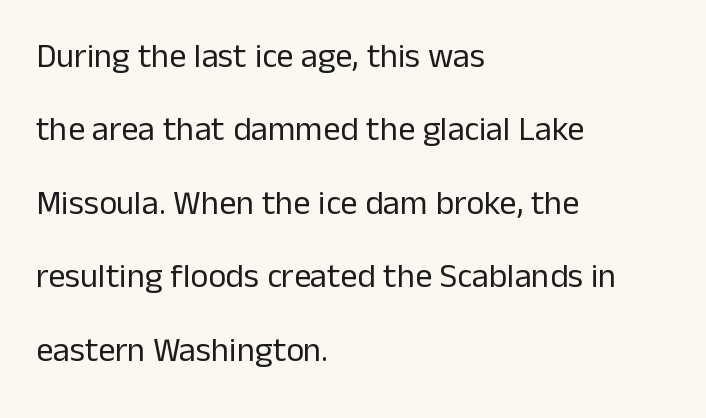
Italic? Not at all — the glyphs are vertical. Letter spacing: default. Unlike a traditional serif, this face leaves its strokes unadorned. The designer dialed line spacing up above the default.
